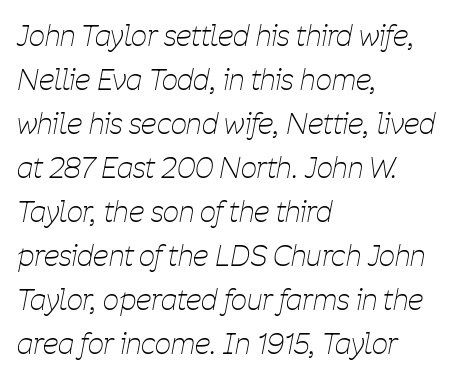
The image shows 28 px thin, condensed type, italic (leaning right); set left-aligned, normal line spacing (1.57x), normal letter spacing, not underlined; low stroke contrast and a medium x-height.
